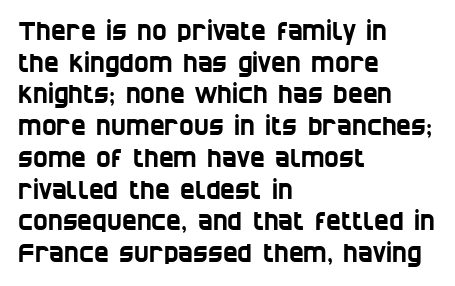
The ragged edge is on the right, which tells us the setting is flush left. Bare-footed words on every line. Regarding leading, the lines here are spaced in the standard way. Honestly, the letter spacing is just normal — you wouldn't notice it.
